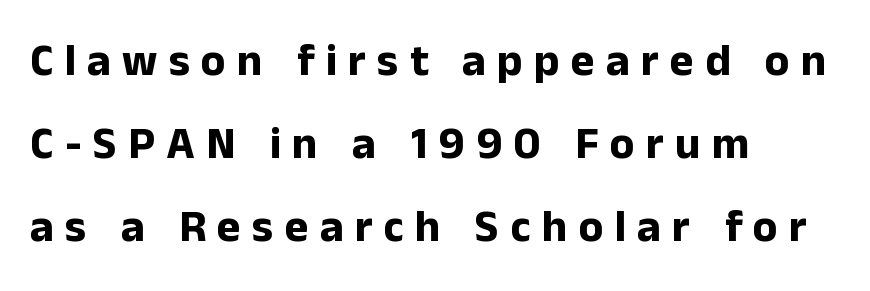
The image shows 45 px bold sans-serif type, upright; set left-aligned, line spacing 1.84x, unusually wide letter spacing (+0.25 em), not underlined; low stroke contrast and a medium x-height.
